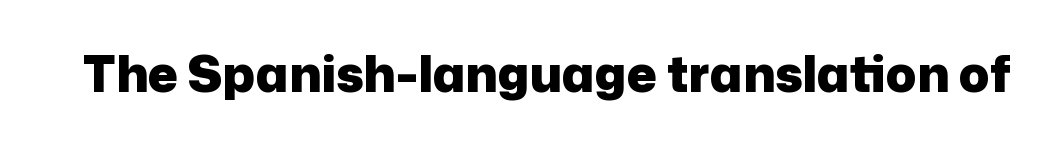
The image shows 50 px heavy sans-serif type, upright; set normal letter spacing, not underlined; low stroke contrast and a medium x-height.
